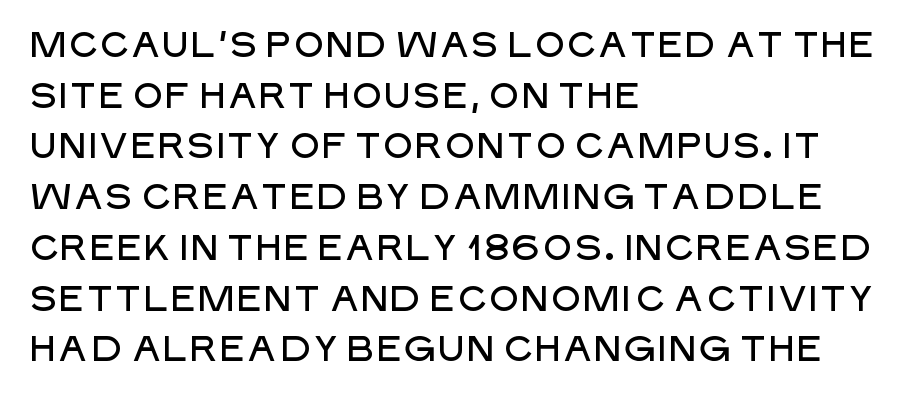
The image shows 35 px sans-serif type, upright; set left-aligned, normal line spacing (1.45x), normal letter spacing, not underlined; low stroke contrast and a large x-height.
